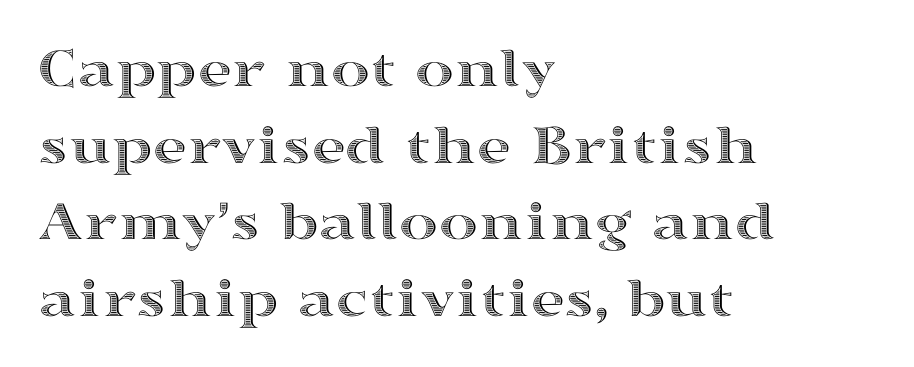
The string is rendered with underlining switched off. The rendering uses natural spacing where letterforms have individual widths. The rendering anchors every line to the left-hand side. Interline gaps are of average width in this sample.
